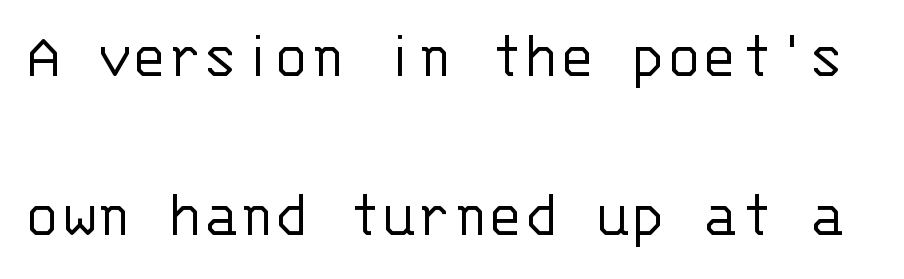
The image shows 66 px light sans-serif type, upright, monospaced; set loose line spacing (2.41x), normal letter spacing, not underlined; low stroke contrast and a large x-height.
